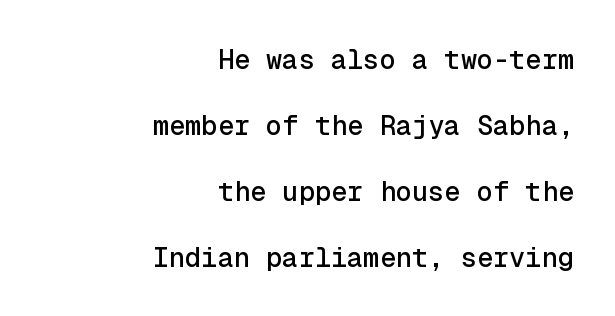
{"italic": "no", "underline": "no", "align": "right", "line_spacing": "loose", "line_spacing_ratio": 2.44, "letter_spacing": "normal", "letter_spacing_em": 0.0, "glyph_px": 27}
